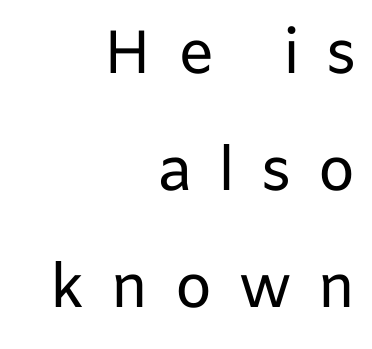
{"serif": "no", "italic": "no", "bold": "no", "weight": "regular", "width": "normal", "stroke_contrast": "low", "x_height": "medium", "monospaced": "no", "underline": "no", "align": "right", "line_spacing": "loose", "line_spacing_ratio": 1.92, "letter_spacing": "wide", "letter_spacing_em": 0.42, "glyph_px": 61}
